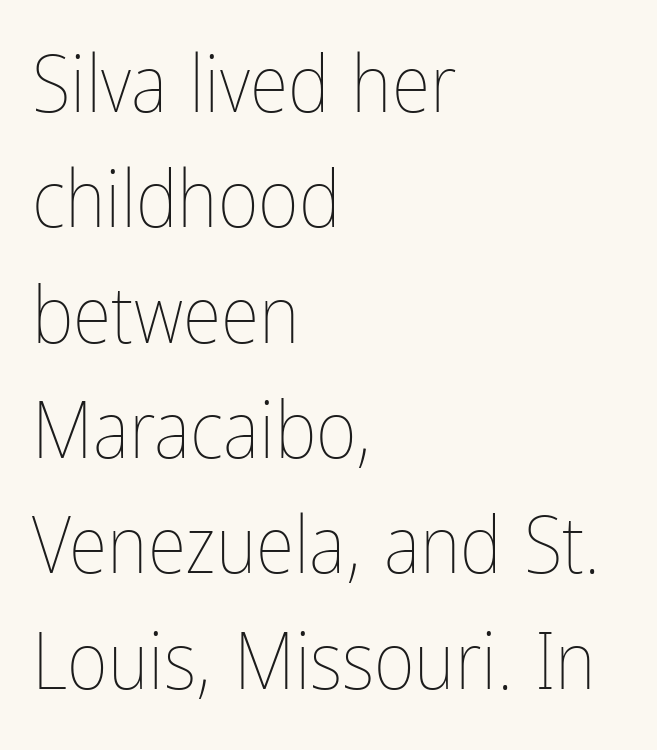
{"italic": "no", "bold": "no", "weight": "thin", "width": "condensed", "stroke_contrast": "low", "x_height": "medium", "monospaced": "no", "underline": "no", "align": "left", "line_spacing": "normal", "line_spacing_ratio": 1.46, "letter_spacing": "normal", "letter_spacing_em": 0.0, "glyph_px": 79}
